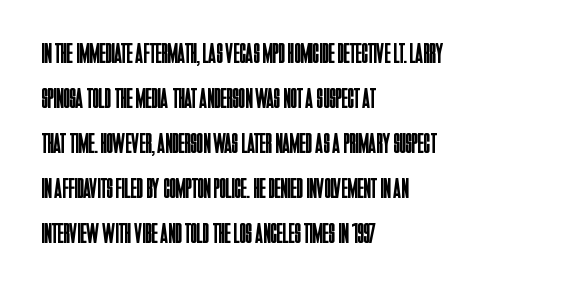
The image shows 29 px regular-weight, condensed sans-serif type, upright; set left-aligned, normal line spacing (1.55x), normal letter spacing, not underlined; low stroke contrast and a large x-height.
